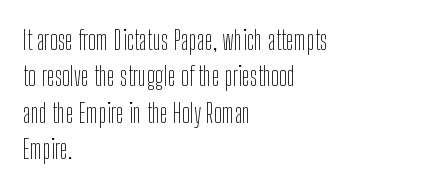
{"italic": "no", "bold": "no", "underline": "no", "align": "left", "line_spacing": "normal", "line_spacing_ratio": 1.35, "letter_spacing": "normal", "letter_spacing_em": 0.0, "glyph_px": 27}
